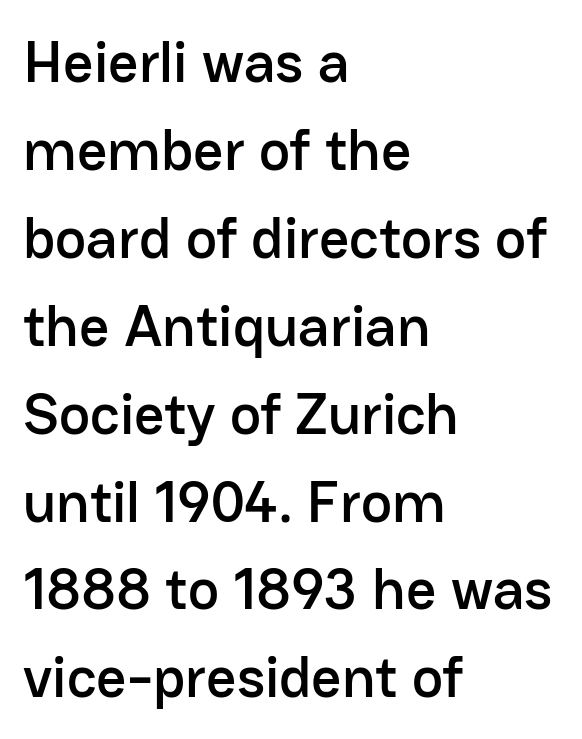
The image shows 59 px sans-serif type, upright; set left-aligned, normal line spacing (1.49x), normal letter spacing, not underlined; low stroke contrast and a medium x-height.
